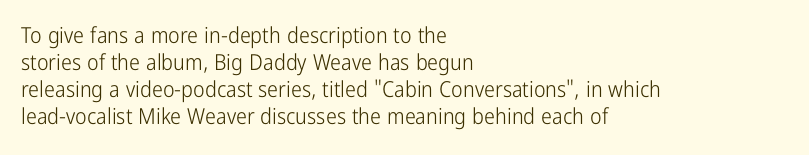
{"italic": "no", "bold": "no", "underline": "no", "align": "left", "line_spacing_ratio": 1.23, "letter_spacing": "normal", "letter_spacing_em": 0.0, "glyph_px": 22}
